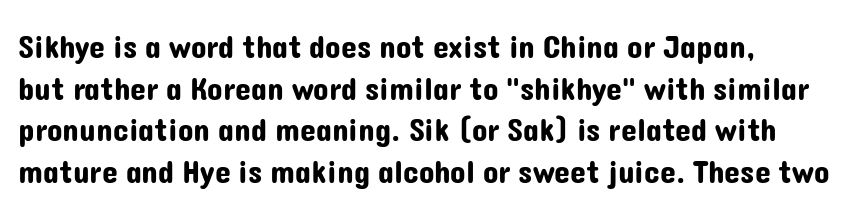
The image shows 32 px sans-serif type, upright; set normal line spacing (1.3x), normal letter spacing, not underlined; low stroke contrast and a medium x-height.
